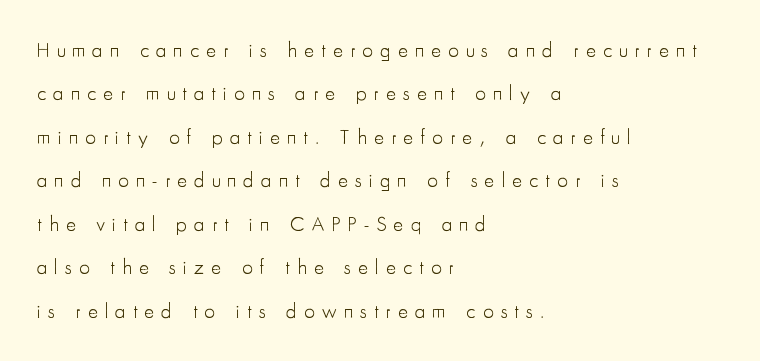
The image shows 21 px text type, upright; set left-aligned, loose line spacing (2.07x), unusually wide letter spacing (+0.34 em), not underlined.
